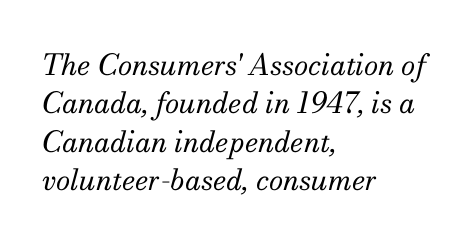
{"serif": "yes", "italic": "yes", "lean": "right", "slant_degrees": 13, "bold": "no", "weight": "regular", "width": "normal", "stroke_contrast": "medium", "x_height": "small", "monospaced": "no", "underline": "no", "align": "left", "line_spacing": "normal", "line_spacing_ratio": 1.32, "letter_spacing": "normal", "letter_spacing_em": 0.0, "glyph_px": 29}
